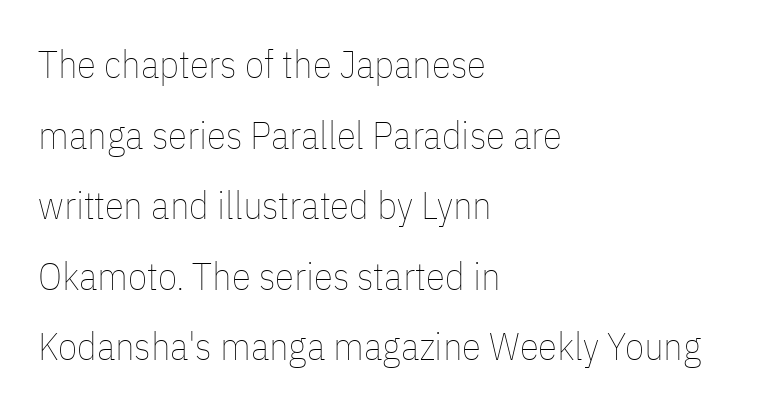
Q: Is the text bold? A: No.
Q: Is the text italic (slanted)? A: No, it is upright.
Q: Is the text underlined? A: No.
Q: How is the paragraph aligned? A: Left-aligned.
Q: Is the spacing between letters normal or unusually wide? A: Normal.
Q: Width (condensed, normal, or wide)? A: Condensed.
Q: Stroke contrast? A: Low.
Q: x-height? A: Medium.
Q: Monospaced? A: No.
